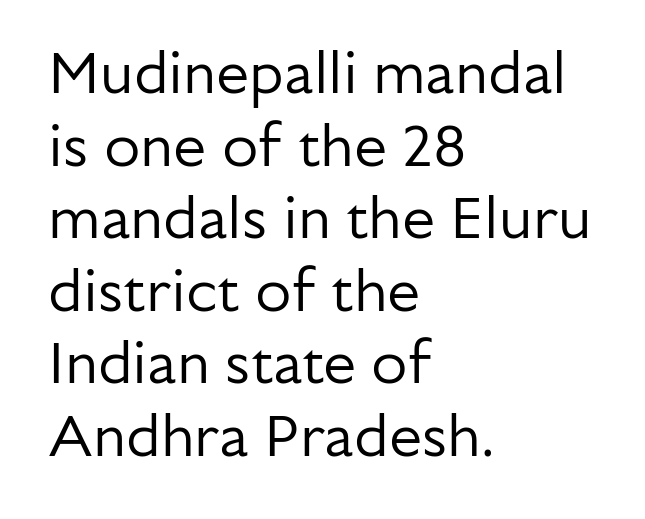
Q: Is the text bold? A: No.
Q: Is the text italic (slanted)? A: No, it is upright.
Q: Is the typeface a serif or a sans-serif typeface? A: Sans-serif.
Q: Is the text underlined? A: No.
Q: How is the paragraph aligned? A: Left-aligned.
Q: Is the spacing between letters normal or unusually wide? A: Normal.
Q: Width (condensed, normal, or wide)? A: Normal.
Q: Stroke contrast? A: Low.
Q: x-height? A: Medium.
Q: Monospaced? A: No.
